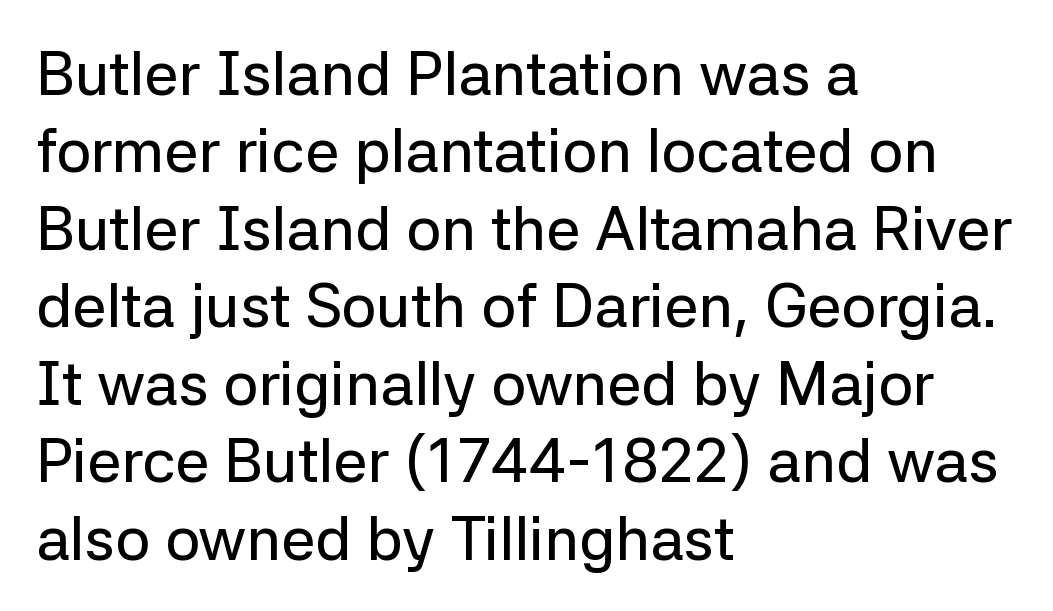
{"serif": "no", "italic": "no", "width": "normal", "stroke_contrast": "low", "x_height": "medium", "monospaced": "no", "underline": "no", "align": "left", "line_spacing": "normal", "line_spacing_ratio": 1.27, "letter_spacing": "normal", "letter_spacing_em": 0.0, "glyph_px": 61}
